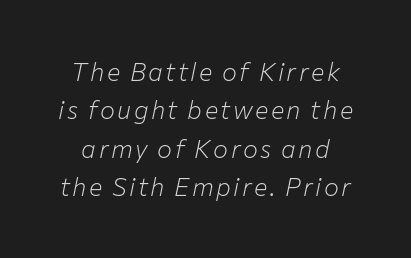
The image shows 25 px text type, italic (leaning right); set normal line spacing (1.54x), not underlined.
